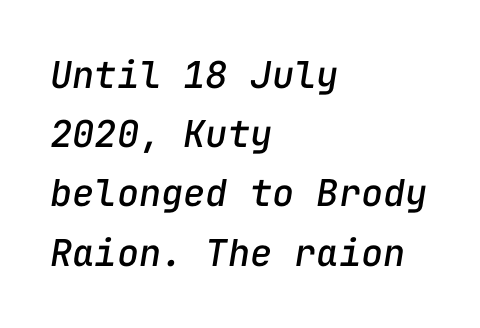
Q: Is the text italic (slanted)? A: Yes, it leans right by about 9 degrees.
Q: Is the text underlined? A: No.
Q: How is the paragraph aligned? A: Left-aligned.
Q: Is the spacing between letters normal or unusually wide? A: Normal.
Q: Is the spacing between lines tight, normal or loose? A: Normal.
Q: Width (condensed, normal, or wide)? A: Normal.
Q: Stroke contrast? A: Low.
Q: x-height? A: Medium.
Q: Monospaced? A: Yes.
